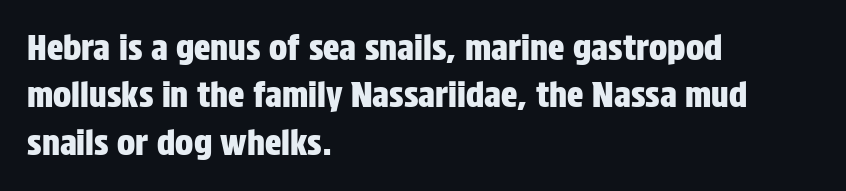
Beneath every word, the page is bare. The lettering stays uniformly vertical, giving the passage a roman look. One-word summary of the alignment: left. To sum up the face: it is a sans, with no serifs. Tracking here is standard; glyphs follow each other at the usual distance.
